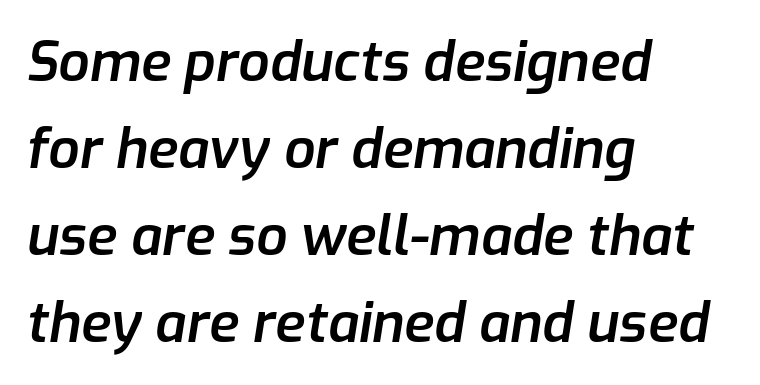
Q: Is the text bold? A: Semi-bold.
Q: Is the text italic (slanted)? A: Yes, it leans right by about 9 degrees.
Q: Is the text underlined? A: No.
Q: How is the paragraph aligned? A: Left-aligned.
Q: Is the spacing between letters normal or unusually wide? A: Normal.
Q: Is the spacing between lines tight, normal or loose? A: Normal.
Q: Width (condensed, normal, or wide)? A: Normal.
Q: Stroke contrast? A: Low.
Q: x-height? A: Medium.
Q: Monospaced? A: No.
